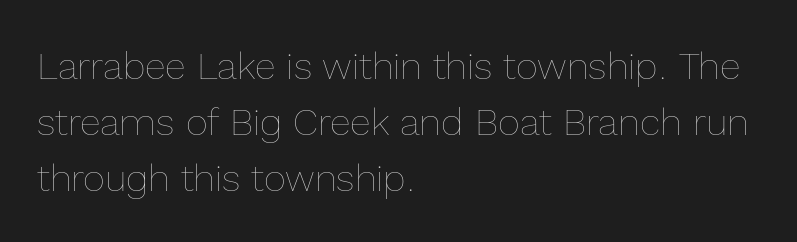
Posture: vertical. Reading down the block, your eye returns to a fixed left position each line. The type is set solid horizontally, with unmodified tracking. The typeface has the unassuming heft of standard copy or less. Descenders hang freely into open space. Character widths vary here, with narrow letters taking less room than wide ones.
